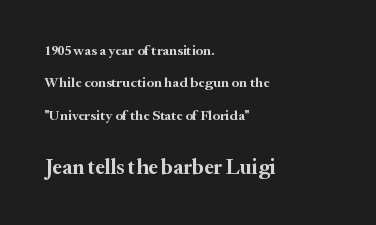
{"italic": "no", "bold": "yes", "underline": "no", "align": "left", "line_spacing": "loose", "line_spacing_ratio": 2.32, "letter_spacing": "normal", "letter_spacing_em": 0.0, "larger_block": "second", "size_ratio": 1.5, "glyph_px": 21}
